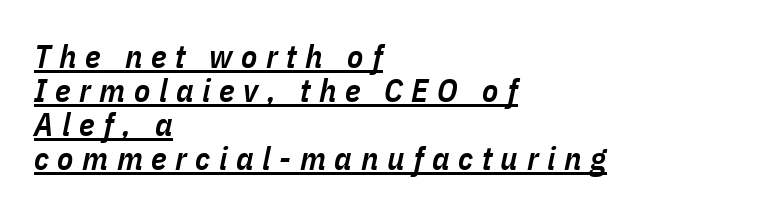
{"italic": "yes", "lean": "right", "slant_degrees": 11, "bold": "semi", "weight": "semibold", "width": "condensed", "stroke_contrast": "low", "x_height": "medium", "monospaced": "no", "underline": "yes", "align": "left", "line_spacing": "tight", "line_spacing_ratio": 1.03, "letter_spacing": "wide", "letter_spacing_em": 0.26, "glyph_px": 33}
